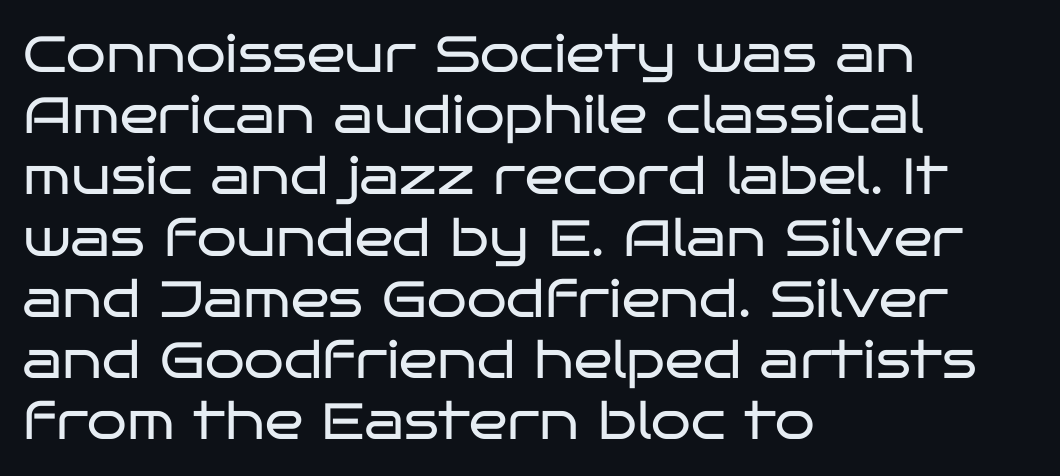
Q: Is the text bold? A: No.
Q: Is the text italic (slanted)? A: No, it is upright.
Q: Is the typeface a serif or a sans-serif typeface? A: Sans-serif.
Q: Is the text underlined? A: No.
Q: How is the paragraph aligned? A: Left-aligned.
Q: Is the spacing between letters normal or unusually wide? A: Normal.
Q: Width (condensed, normal, or wide)? A: Wide.
Q: Stroke contrast? A: Low.
Q: x-height? A: Large.
Q: Monospaced? A: No.
